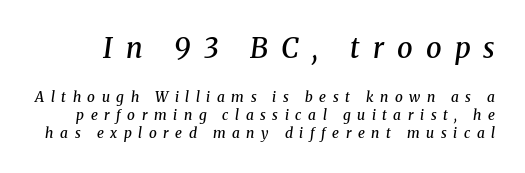
Q: Is the text bold? A: Semi-bold.
Q: Is the text italic (slanted)? A: Yes, it leans right by about 8 degrees.
Q: Is the typeface a serif or a sans-serif typeface? A: Serif.
Q: Is the text underlined? A: No.
Q: Is the spacing between letters normal or unusually wide? A: Unusually wide.
Q: Is the spacing between lines tight, normal or loose? A: Normal.
Q: Which block of text is set in a larger size, the first (top) or the second (bottom)? A: The first (top) one.
Q: Width (condensed, normal, or wide)? A: Normal.
Q: Stroke contrast? A: Medium.
Q: x-height? A: Medium.
Q: Monospaced? A: No.
